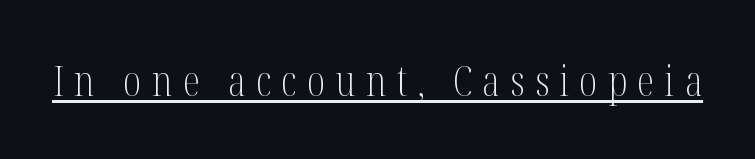
{"serif": "yes", "italic": "no", "bold": "no", "weight": "light", "width": "condensed", "stroke_contrast": "medium", "x_height": "medium", "monospaced": "no", "underline": "yes", "letter_spacing": "wide", "letter_spacing_em": 0.24, "glyph_px": 43}
